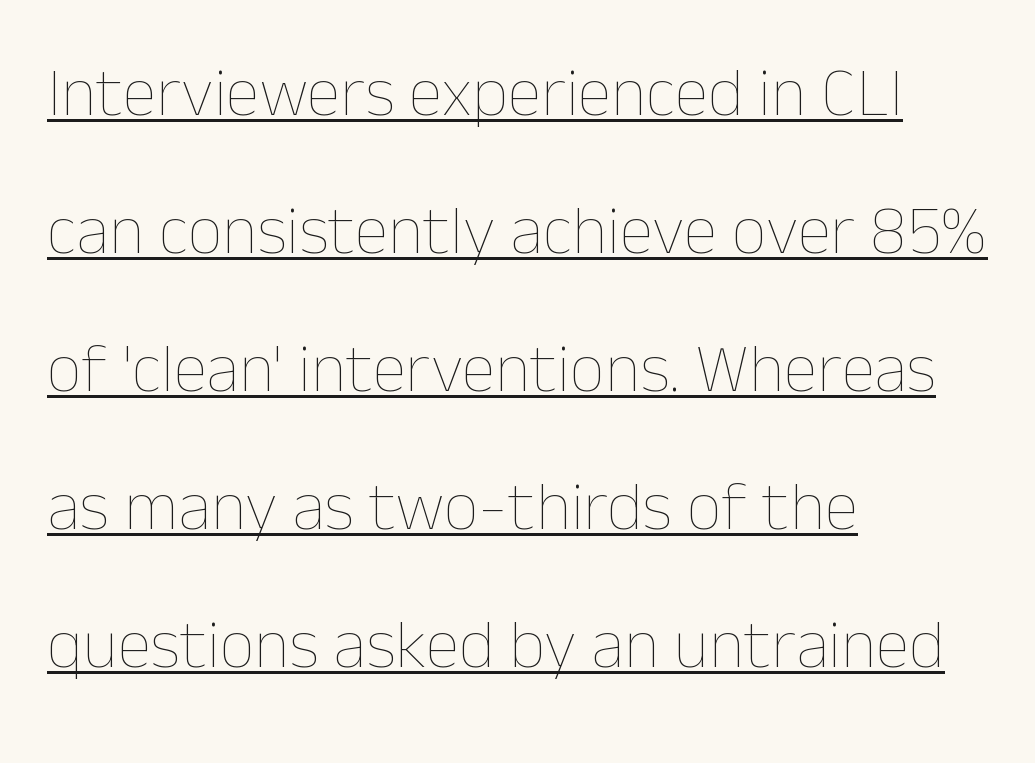
{"italic": "no", "bold": "no", "weight": "thin", "width": "normal", "stroke_contrast": "low", "x_height": "medium", "monospaced": "no", "underline": "yes", "align": "left", "line_spacing": "loose", "line_spacing_ratio": 2.0, "letter_spacing": "normal", "letter_spacing_em": 0.0, "glyph_px": 69}
